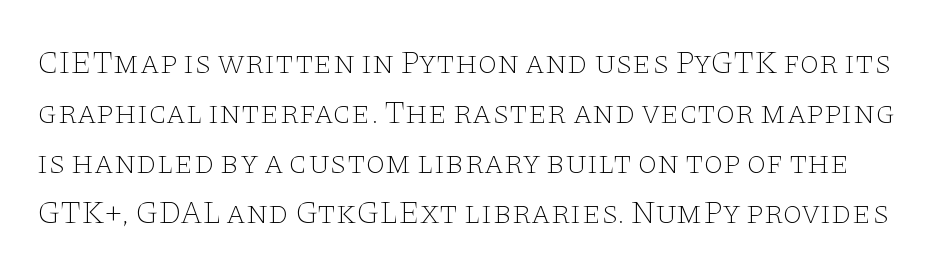
Think of a printed novel: that variable character pitch is what you see here. The letters look calm and open, with moderate or lighter stems. Regular leading. Check the space under the baseline: it is left empty. Style check: upright.
